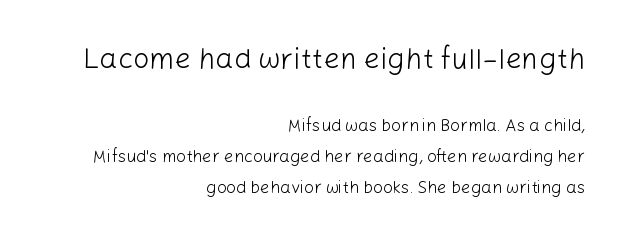
Q: Is the text bold? A: No.
Q: Is the text italic (slanted)? A: No, it is upright.
Q: Is the typeface a serif or a sans-serif typeface? A: Sans-serif.
Q: Is the text underlined? A: No.
Q: How is the paragraph aligned? A: Right-aligned.
Q: Is the spacing between letters normal or unusually wide? A: Normal.
Q: Which block of text is set in a larger size, the first (top) or the second (bottom)? A: The first (top) one.
Q: Width (condensed, normal, or wide)? A: Normal.
Q: Stroke contrast? A: Low.
Q: x-height? A: Medium.
Q: Monospaced? A: No.
